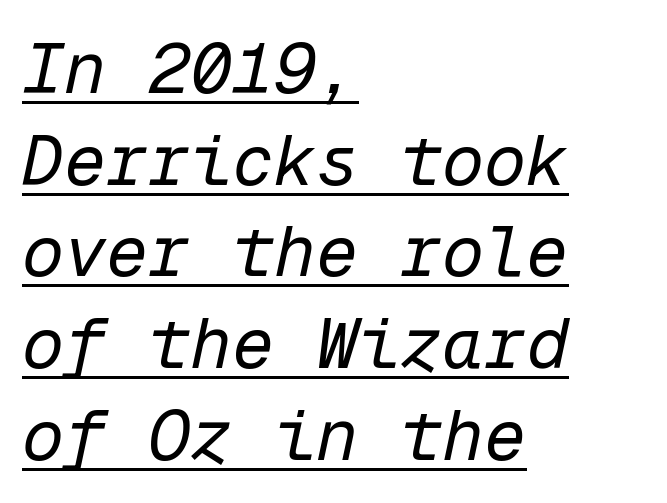
Q: Is the text bold? A: No.
Q: Is the text italic (slanted)? A: Yes, it leans right by about 12 degrees.
Q: Is the text underlined? A: Yes.
Q: How is the paragraph aligned? A: Left-aligned.
Q: Is the spacing between letters normal or unusually wide? A: Normal.
Q: Is the spacing between lines tight, normal or loose? A: Normal.
Q: Width (condensed, normal, or wide)? A: Normal.
Q: Stroke contrast? A: Low.
Q: x-height? A: Medium.
Q: Monospaced? A: Yes.
